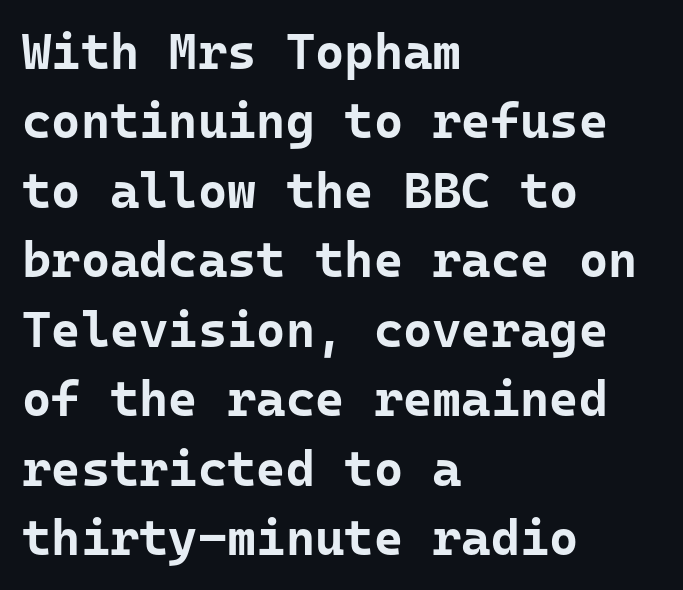
The image shows 50 px bold sans-serif type, upright, monospaced; set left-aligned, normal line spacing (1.39x), normal letter spacing, not underlined; low stroke contrast and a medium x-height.
